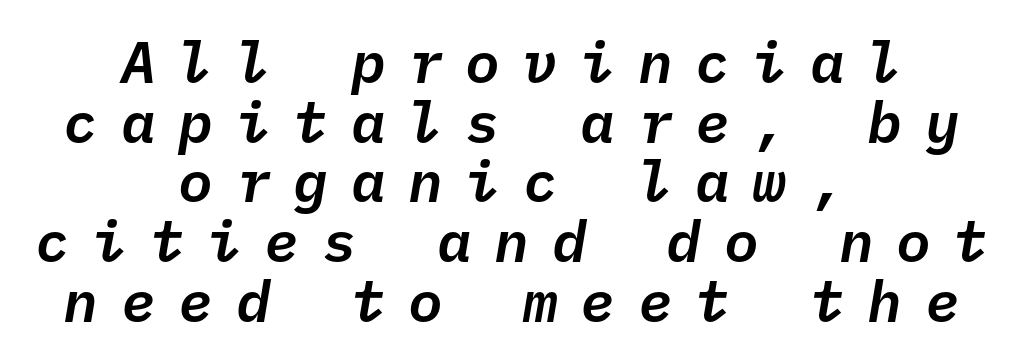
The image shows 58 px text type, italic (leaning right), monospaced; set centered, tight line spacing (1.03x), unusually wide letter spacing (+0.39 em), not underlined; low stroke contrast and a medium x-height.
